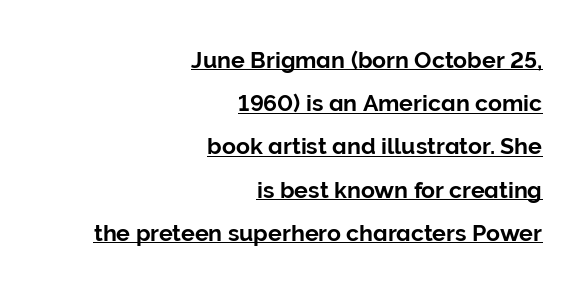
Every stem runs plumb, perpendicular to the baseline. The string is rendered with underlining switched on. Standard letterfit; no display-style spreading of the glyphs. The ragged edge is on the left, which tells us the setting is flush right.
